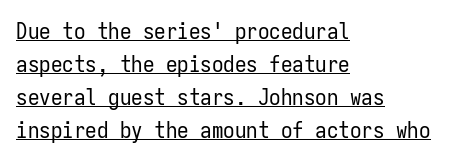
Q: Is the text bold? A: No.
Q: Is the text italic (slanted)? A: No, it is upright.
Q: Is the text underlined? A: Yes.
Q: How is the paragraph aligned? A: Left-aligned.
Q: Is the spacing between letters normal or unusually wide? A: Normal.
Q: Is the spacing between lines tight, normal or loose? A: Normal.
